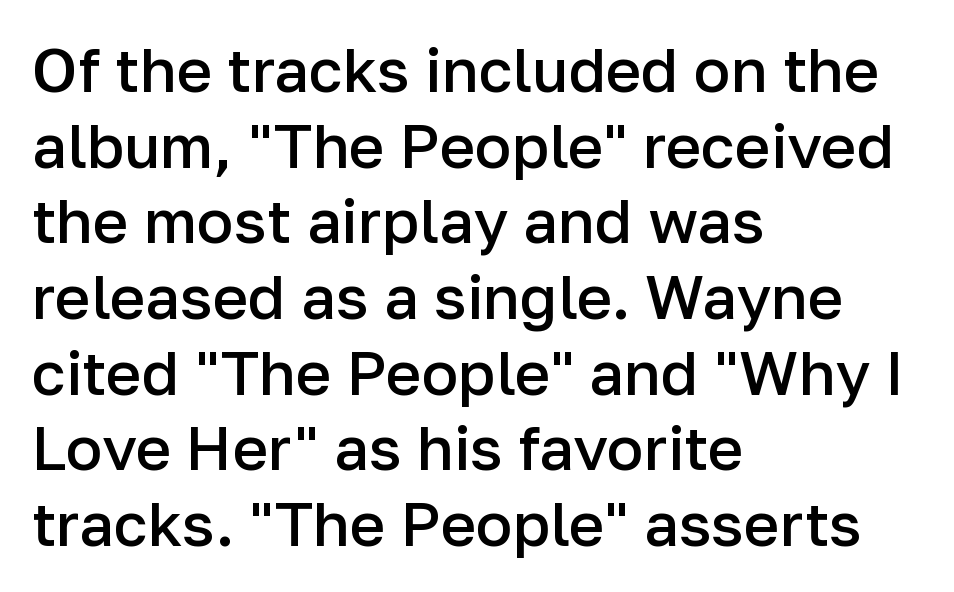
The image shows 61 px semibold sans-serif type, upright; set left-aligned, line spacing 1.24x, normal letter spacing, not underlined; low stroke contrast and a medium x-height.
